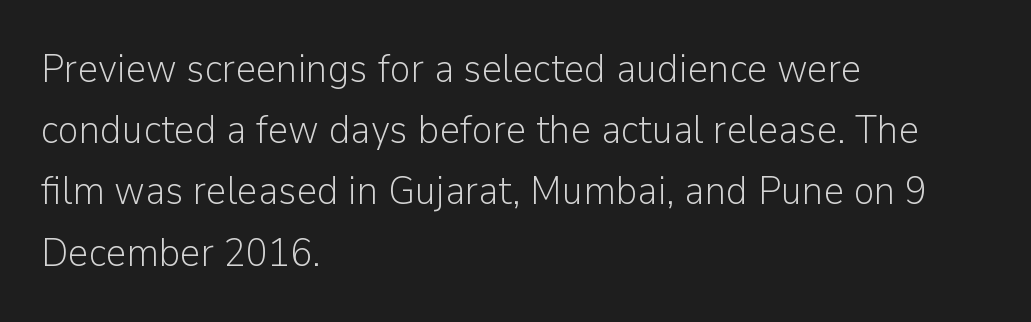
The letters stand straight up with perfectly vertical stems. Vertical spacing — default. In terms of letterspacing, this is plain default setting. Underline: absent.
